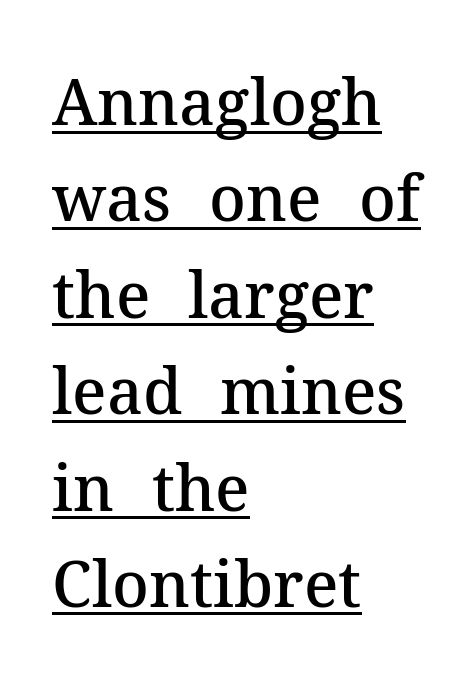
{"serif": "yes", "italic": "no", "bold": "semi", "weight": "semibold", "width": "normal", "stroke_contrast": "medium", "x_height": "medium", "monospaced": "no", "underline": "yes", "align": "left", "line_spacing": "normal", "line_spacing_ratio": 1.53, "letter_spacing": "normal", "letter_spacing_em": 0.0, "glyph_px": 63}
